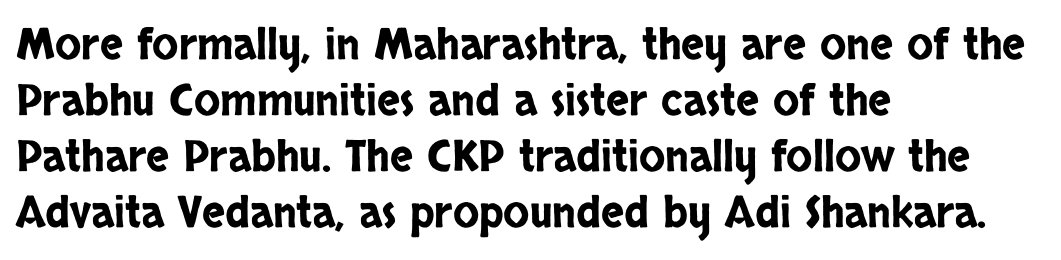
Compared with typical paragraphs, the rows here are spaced about the same. Do the characters align in a grid? No, the font is proportional. Here the glyphs are tracked normally, forming tight word shapes. Unlike a traditional serif, this face leaves its strokes unadorned.
